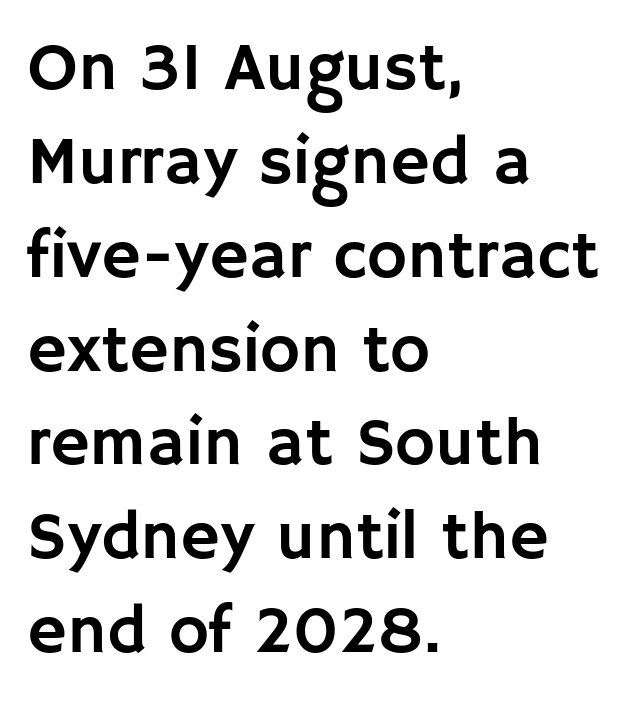
{"serif": "no", "italic": "no", "width": "normal", "stroke_contrast": "low", "x_height": "large", "monospaced": "no", "underline": "no", "align": "left", "line_spacing": "normal", "line_spacing_ratio": 1.38, "letter_spacing": "normal", "letter_spacing_em": 0.0, "glyph_px": 68}
